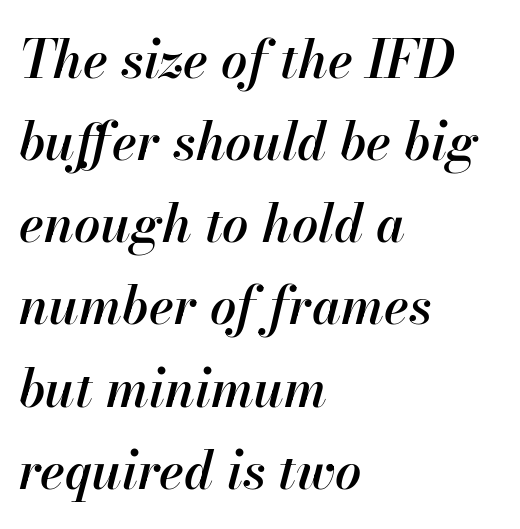
{"italic": "yes", "lean": "right", "slant_degrees": 13, "bold": "semi", "weight": "semibold", "width": "normal", "stroke_contrast": "high", "x_height": "small", "monospaced": "no", "underline": "no", "align": "left", "line_spacing": "normal", "line_spacing_ratio": 1.58, "letter_spacing": "normal", "letter_spacing_em": 0.0, "glyph_px": 52}
